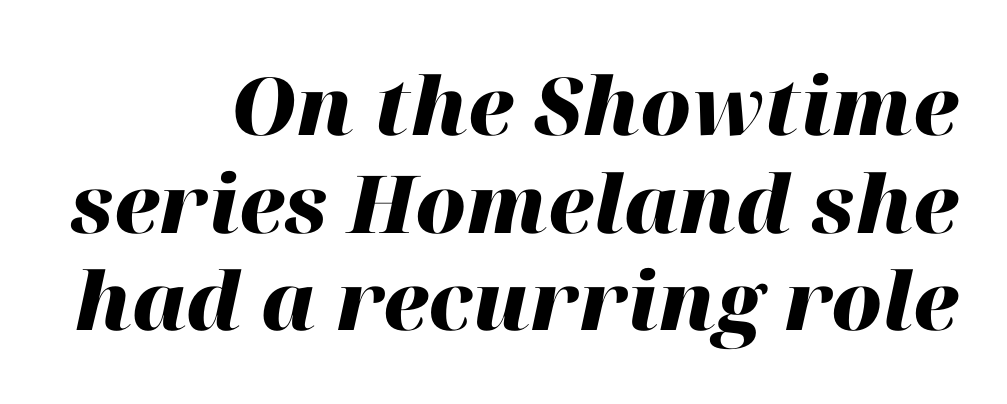
Q: Is the text bold? A: Yes.
Q: Is the text italic (slanted)? A: Yes, it leans right by about 12 degrees.
Q: Is the text underlined? A: No.
Q: How is the paragraph aligned? A: Right-aligned.
Q: Is the spacing between letters normal or unusually wide? A: Normal.
Q: Width (condensed, normal, or wide)? A: Normal.
Q: Stroke contrast? A: High.
Q: x-height? A: Medium.
Q: Monospaced? A: No.
